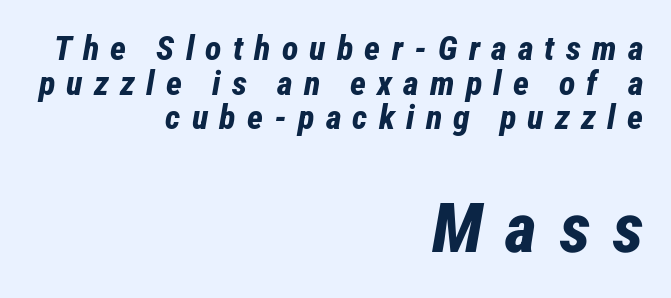
{"italic": "yes", "lean": "right", "slant_degrees": 12, "bold": "yes", "weight": "bold", "width": "condensed", "stroke_contrast": "low", "x_height": "medium", "monospaced": "no", "underline": "no", "align": "right", "line_spacing": "tight", "line_spacing_ratio": 1.02, "letter_spacing": "wide", "letter_spacing_em": 0.33, "larger_block": "second", "size_ratio": 2.03, "glyph_px": 69}
